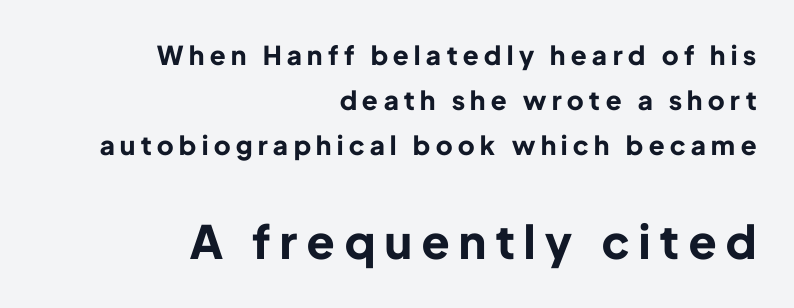
This sample uses an upright cut, with every glyph sitting square on the baseline. Do the characters align in a grid? No, the font is proportional. The passage shown begins with its smaller block and ends with its larger one. These lines have a slow, spaced-out rhythm from letter to letter. Unmarked baselines from the first word to the last.
